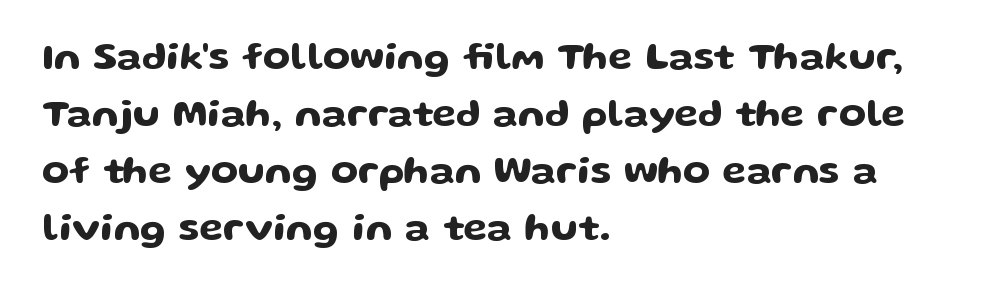
Q: Is the text italic (slanted)? A: No, it is upright.
Q: Is the typeface a serif or a sans-serif typeface? A: Sans-serif.
Q: Is the text underlined? A: No.
Q: How is the paragraph aligned? A: Left-aligned.
Q: Is the spacing between letters normal or unusually wide? A: Normal.
Q: Is the spacing between lines tight, normal or loose? A: Normal.
Q: Width (condensed, normal, or wide)? A: Wide.
Q: Stroke contrast? A: Low.
Q: x-height? A: Medium.
Q: Monospaced? A: No.
